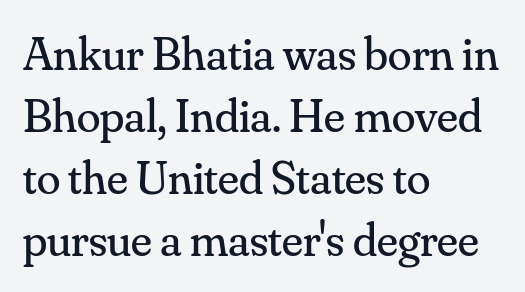
The image shows 48 px regular-weight serif type, upright; set left-aligned, normal line spacing (1.29x), normal letter spacing, not underlined; medium stroke contrast and a small x-height.
